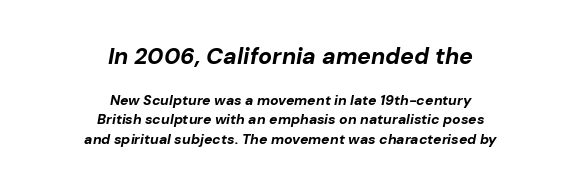
The image shows 23 px bold type, italic (leaning right); set centered, normal line spacing (1.38x), normal letter spacing, not underlined; the first (top) block is 1.64x larger.
